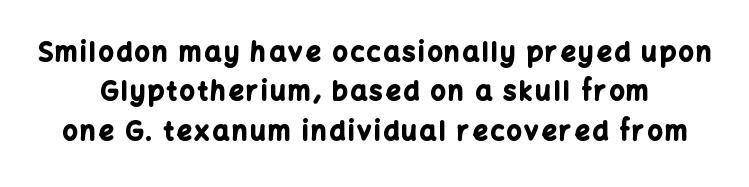
{"italic": "no", "bold": "yes", "underline": "no", "line_spacing": "normal", "line_spacing_ratio": 1.51, "glyph_px": 26}
